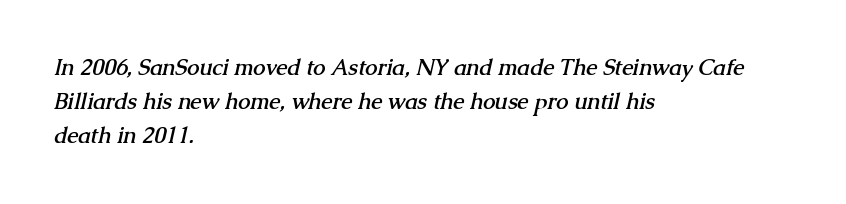
{"bold": "yes", "underline": "no", "align": "left", "line_spacing": "normal", "line_spacing_ratio": 1.55, "letter_spacing": "normal", "letter_spacing_em": 0.0, "glyph_px": 22}
